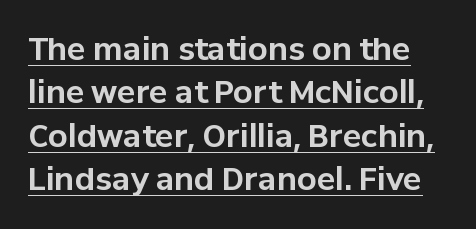
The image shows 31 px bold sans-serif type, upright; set normal line spacing (1.4x), normal letter spacing, underlined; low stroke contrast and a medium x-height.
